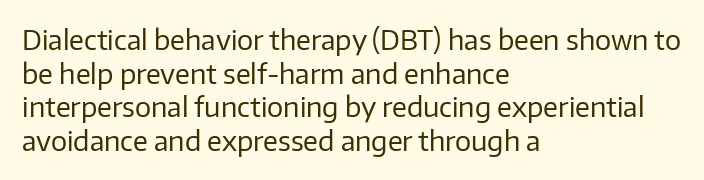
Q: Is the text bold? A: No.
Q: Is the text italic (slanted)? A: No, it is upright.
Q: Is the text underlined? A: No.
Q: How is the paragraph aligned? A: Left-aligned.
Q: Is the spacing between letters normal or unusually wide? A: Normal.
Q: Is the spacing between lines tight, normal or loose? A: Normal.
